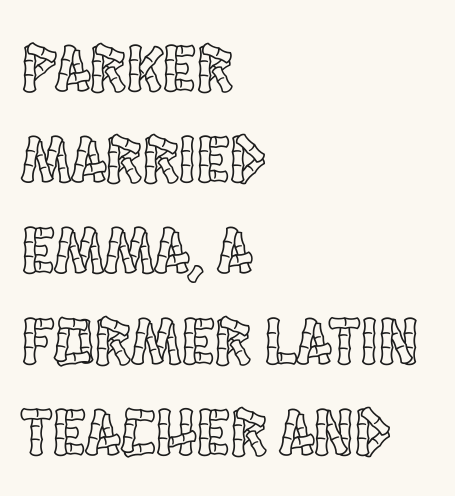
{"italic": "no", "width": "condensed", "x_height": "large", "monospaced": "no", "underline": "no", "align": "left", "line_spacing": "normal", "line_spacing_ratio": 1.34, "letter_spacing": "normal", "letter_spacing_em": 0.0, "glyph_px": 68}
